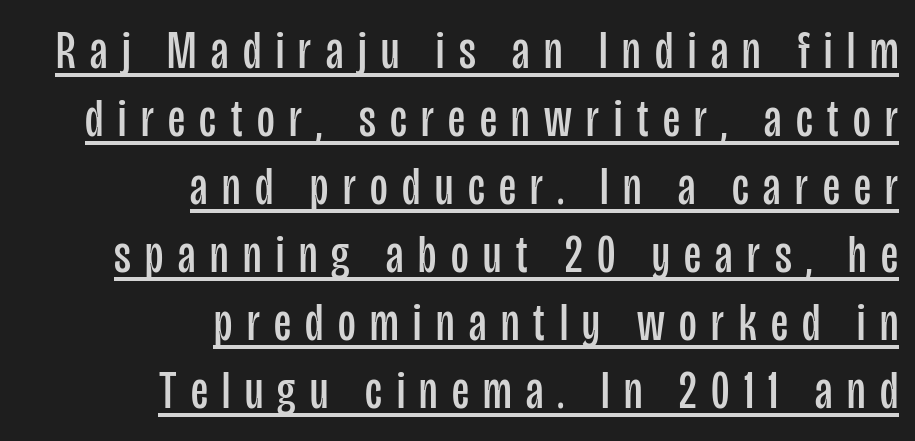
The image shows 54 px regular-weight, condensed sans-serif type, upright; set right-aligned, normal line spacing (1.26x), unusually wide letter spacing (+0.27 em), underlined; low stroke contrast and a large x-height.
